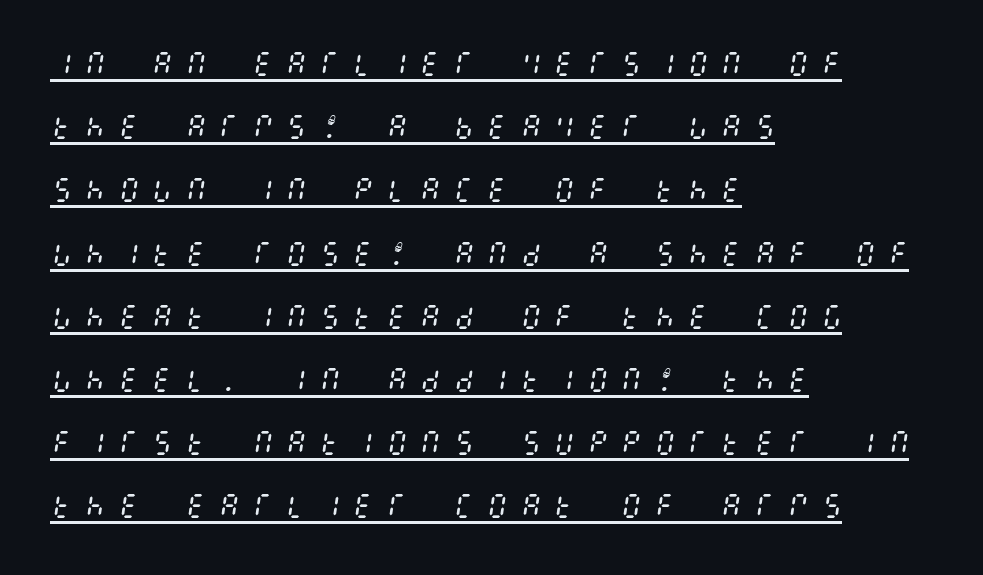
Q: Is the text bold? A: No.
Q: Is the text italic (slanted)? A: Yes, it leans right by about 8 degrees.
Q: Is the text underlined? A: Yes.
Q: How is the paragraph aligned? A: Left-aligned.
Q: Is the spacing between letters normal or unusually wide? A: Unusually wide.
Q: Is the spacing between lines tight, normal or loose? A: Loose.
